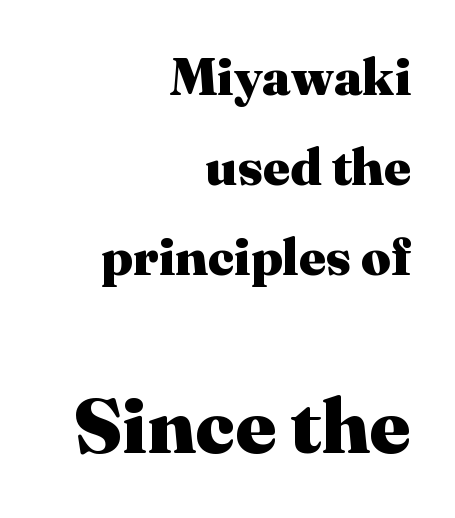
Q: Is the text bold? A: Yes.
Q: Is the text italic (slanted)? A: No, it is upright.
Q: Is the typeface a serif or a sans-serif typeface? A: Serif.
Q: Is the text underlined? A: No.
Q: How is the paragraph aligned? A: Right-aligned.
Q: Is the spacing between letters normal or unusually wide? A: Normal.
Q: Which block of text is set in a larger size, the first (top) or the second (bottom)? A: The second (bottom) one.
Q: Width (condensed, normal, or wide)? A: Normal.
Q: Stroke contrast? A: Medium.
Q: x-height? A: Medium.
Q: Monospaced? A: No.
